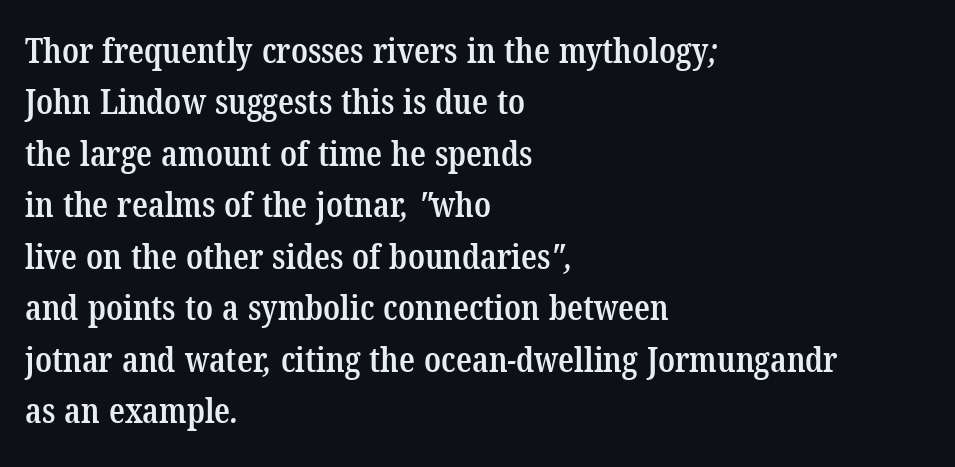
Caption: multi-line text, flush left, ragged right. Between one letter and the next there's only the usual sliver of space. This rendering employs a face with finishing strokes, i.e., a serif. Notice the strokes are somewhat thickened but not fully heavy: this is a semibold. A typesetter would call this proportional, since set widths differ per character. Regarding leading, the lines here are spaced in the standard way.
